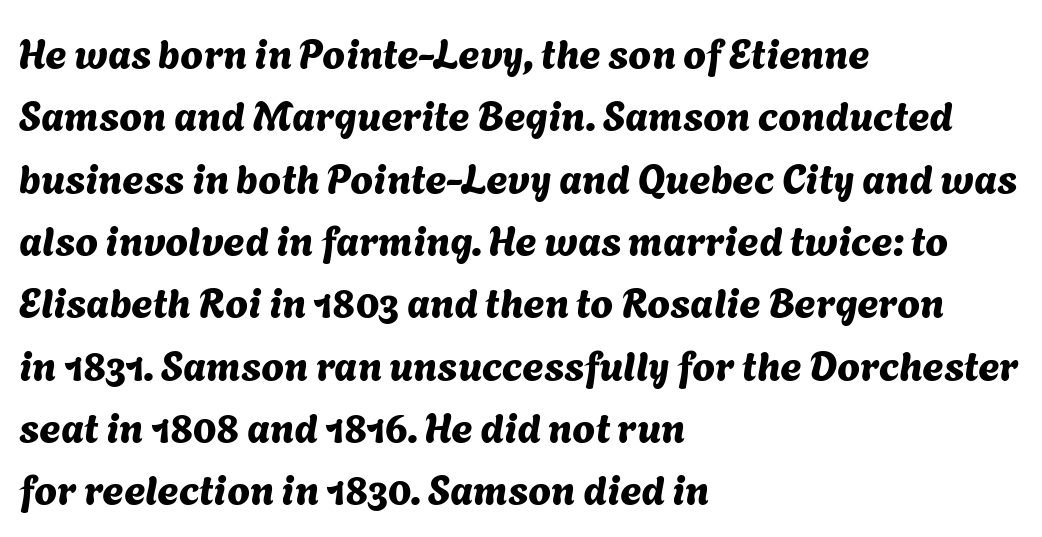
{"serif": "no", "width": "normal", "stroke_contrast": "medium", "x_height": "medium", "monospaced": "no", "underline": "no", "align": "left", "line_spacing": "normal", "line_spacing_ratio": 1.52, "letter_spacing": "normal", "letter_spacing_em": 0.0, "glyph_px": 41}
